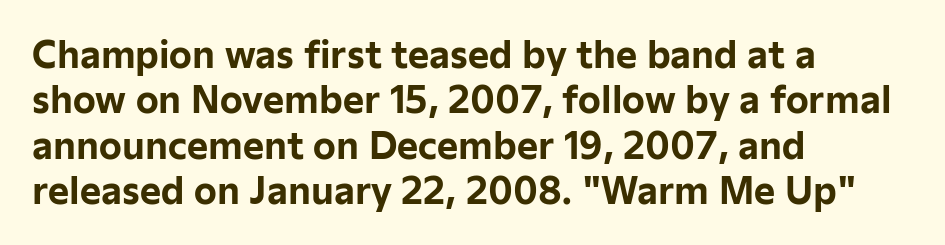
Q: Is the text bold? A: Yes.
Q: Is the text italic (slanted)? A: No, it is upright.
Q: Is the typeface a serif or a sans-serif typeface? A: Sans-serif.
Q: Is the text underlined? A: No.
Q: How is the paragraph aligned? A: Left-aligned.
Q: Is the spacing between letters normal or unusually wide? A: Normal.
Q: Is the spacing between lines tight, normal or loose? A: Normal.
Q: Width (condensed, normal, or wide)? A: Normal.
Q: Stroke contrast? A: Low.
Q: x-height? A: Medium.
Q: Monospaced? A: No.
